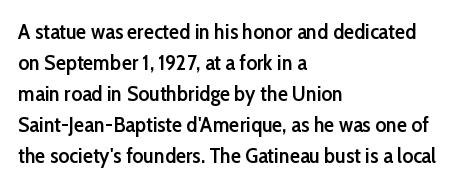
The image shows 21 px text type, upright; set left-aligned, normal line spacing (1.48x), normal letter spacing, not underlined.
